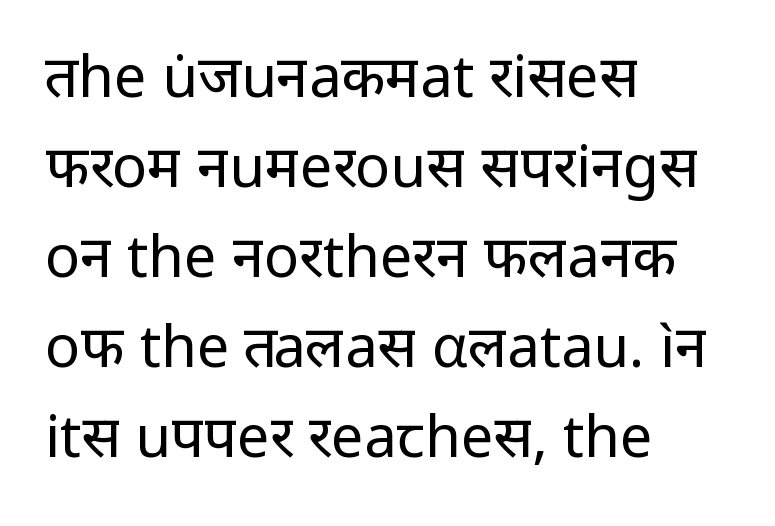
Q: Is the text bold? A: No.
Q: Is the text italic (slanted)? A: No, it is upright.
Q: Is the typeface a serif or a sans-serif typeface? A: Sans-serif.
Q: Is the text underlined? A: No.
Q: How is the paragraph aligned? A: Left-aligned.
Q: Is the spacing between letters normal or unusually wide? A: Normal.
Q: Is the spacing between lines tight, normal or loose? A: Normal.
Q: Width (condensed, normal, or wide)? A: Normal.
Q: Stroke contrast? A: Low.
Q: x-height? A: Medium.
Q: Monospaced? A: No.
